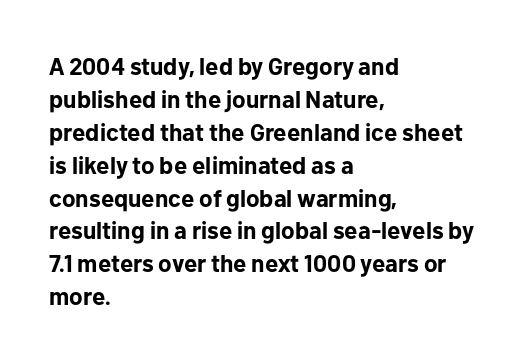
Q: Is the text bold? A: Yes.
Q: Is the text italic (slanted)? A: No, it is upright.
Q: Is the text underlined? A: No.
Q: How is the paragraph aligned? A: Left-aligned.
Q: Is the spacing between letters normal or unusually wide? A: Normal.
Q: Is the spacing between lines tight, normal or loose? A: Normal.
